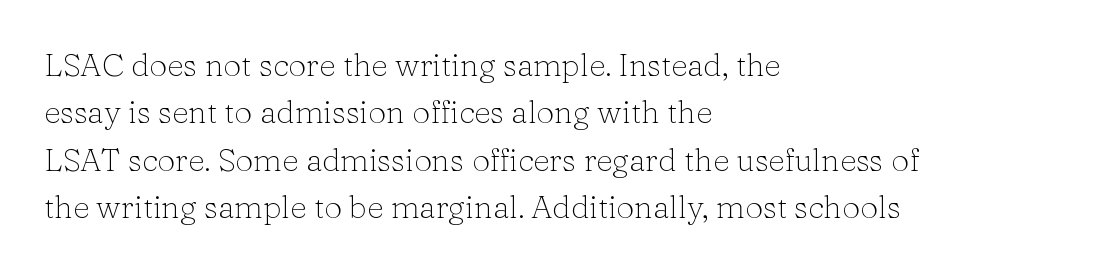
{"serif": "yes", "italic": "no", "bold": "no", "weight": "light", "width": "normal", "stroke_contrast": "low", "x_height": "medium", "monospaced": "no", "underline": "no", "align": "left", "line_spacing": "normal", "line_spacing_ratio": 1.48, "letter_spacing": "normal", "letter_spacing_em": 0.0, "glyph_px": 32}
